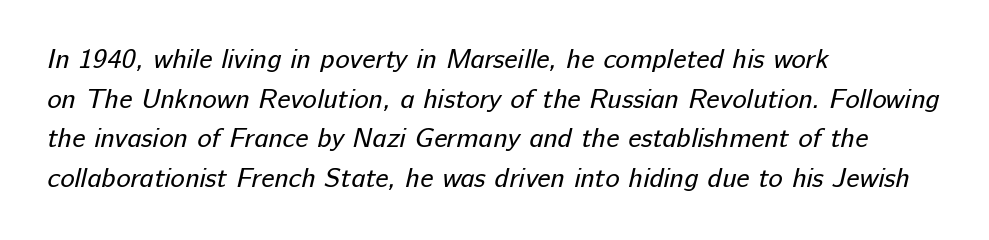
Q: Is the text bold? A: No.
Q: Is the text underlined? A: No.
Q: How is the paragraph aligned? A: Left-aligned.
Q: Is the spacing between letters normal or unusually wide? A: Normal.
Q: Is the spacing between lines tight, normal or loose? A: Normal.
